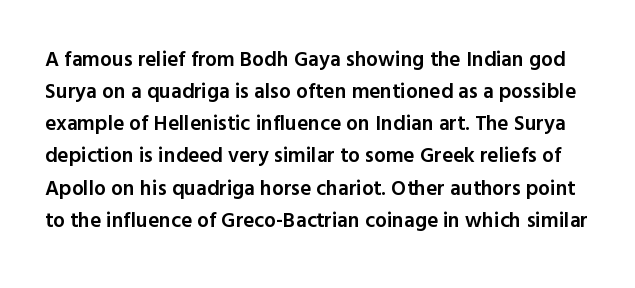
Upright lettering throughout. Students, observe: this is what conventionally led text looks like. Heft: intermediate — a semibold. Spacing between characters is what you'd get straight out of the box. No word sits above an underline.
